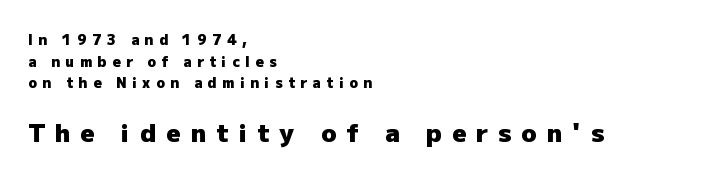
Q: Is the text bold? A: Yes.
Q: Is the text italic (slanted)? A: No, it is upright.
Q: Is the text underlined? A: No.
Q: How is the paragraph aligned? A: Left-aligned.
Q: Is the spacing between letters normal or unusually wide? A: Unusually wide.
Q: Is the spacing between lines tight, normal or loose? A: Normal.
Q: Which block of text is set in a larger size, the first (top) or the second (bottom)? A: The second (bottom) one.
